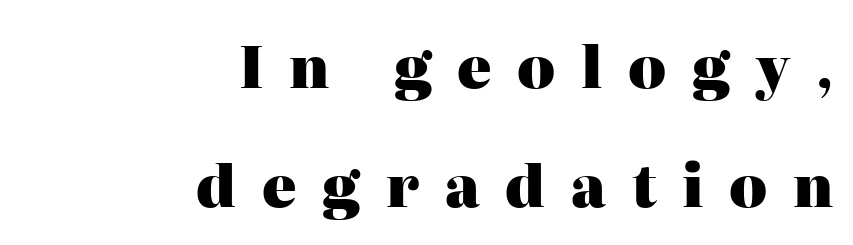
Q: Is the text bold? A: Yes.
Q: Is the text italic (slanted)? A: No, it is upright.
Q: Is the typeface a serif or a sans-serif typeface? A: Serif.
Q: Is the text underlined? A: No.
Q: How is the paragraph aligned? A: Right-aligned.
Q: Is the spacing between letters normal or unusually wide? A: Unusually wide.
Q: Is the spacing between lines tight, normal or loose? A: Loose.
Q: Width (condensed, normal, or wide)? A: Normal.
Q: Stroke contrast? A: High.
Q: x-height? A: Medium.
Q: Monospaced? A: No.
